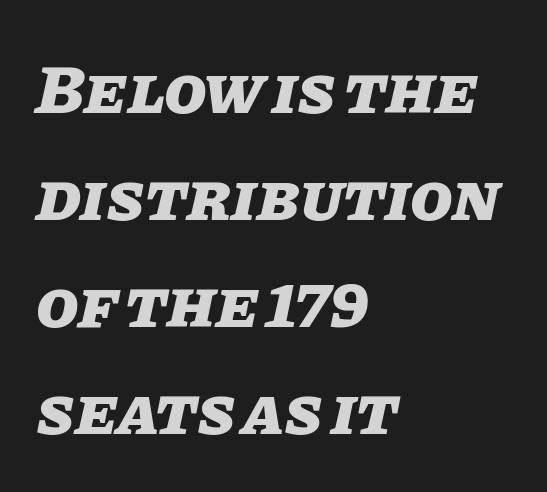
The lines sit at an ordinary, default distance from one another. What stands out about the letter spacing? Nothing — it is the standard amount. If you drew a ruler down the left edge, every line would touch it. Descenders hang freely into open space. The whole block is typeset with a tilt.
